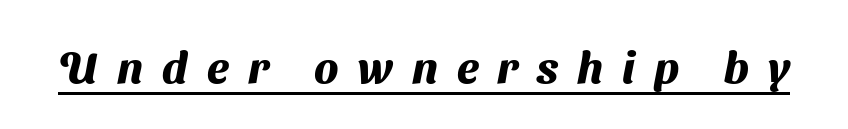
The image shows 44 px heavy sans-serif type; set unusually wide letter spacing (+0.43 em), underlined; medium stroke contrast and a medium x-height.
